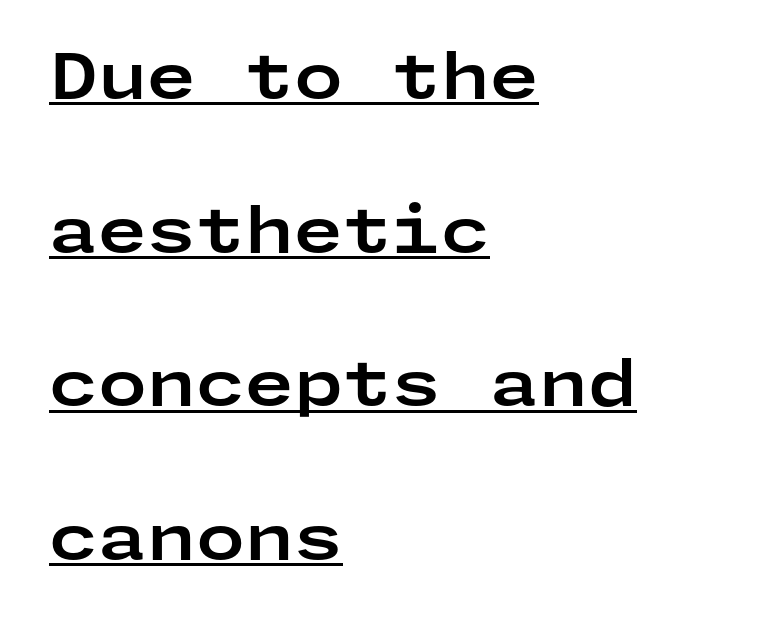
The image shows 63 px bold, wide sans-serif type, upright; set left-aligned, loose line spacing (2.44x), normal letter spacing, underlined; low stroke contrast and a medium x-height.
